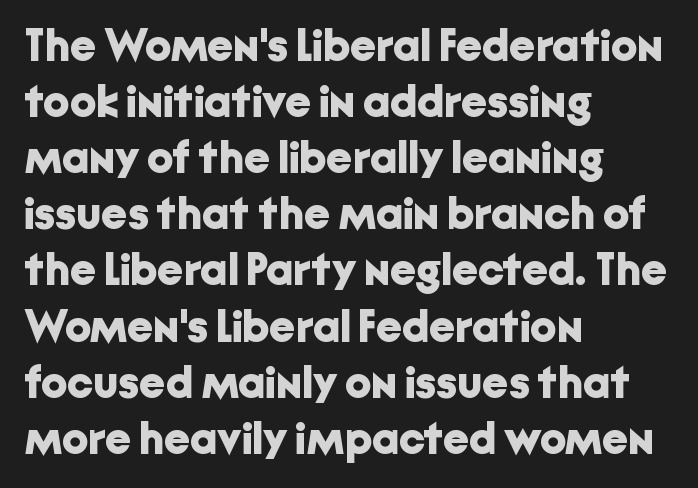
The image shows 46 px bold sans-serif type, upright; set left-aligned, line spacing 1.22x, normal letter spacing, not underlined; low stroke contrast and a medium x-height.
